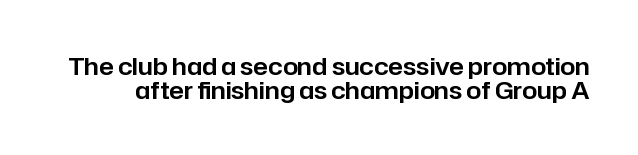
{"italic": "no", "underline": "no", "line_spacing": "tight", "line_spacing_ratio": 1.0, "letter_spacing": "normal", "letter_spacing_em": 0.0, "glyph_px": 24}
